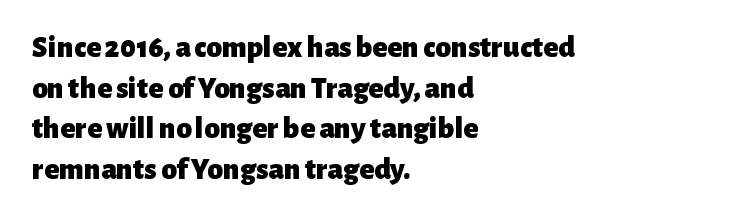
The image shows 31 px heavy sans-serif type, upright; set left-aligned, normal line spacing (1.31x), normal letter spacing, not underlined; low stroke contrast and a medium x-height.
